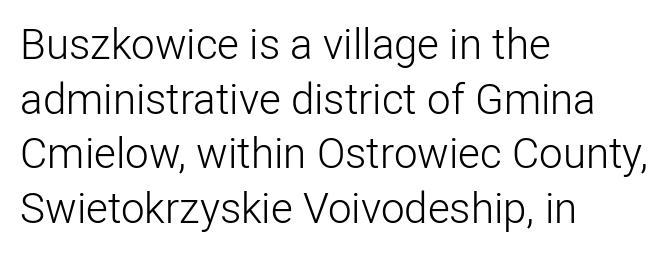
Q: Is the text bold? A: No.
Q: Is the text italic (slanted)? A: No, it is upright.
Q: Is the typeface a serif or a sans-serif typeface? A: Sans-serif.
Q: Is the text underlined? A: No.
Q: How is the paragraph aligned? A: Left-aligned.
Q: Is the spacing between letters normal or unusually wide? A: Normal.
Q: Is the spacing between lines tight, normal or loose? A: Normal.
Q: Width (condensed, normal, or wide)? A: Normal.
Q: Stroke contrast? A: Low.
Q: x-height? A: Medium.
Q: Monospaced? A: No.
